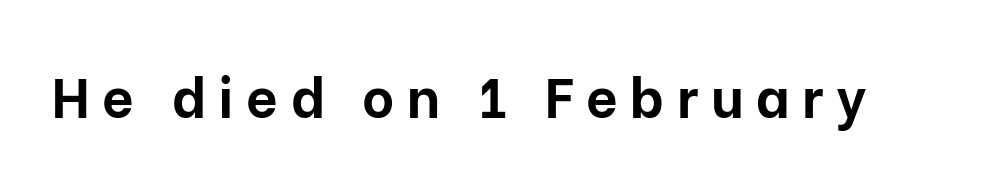
{"serif": "no", "italic": "no", "bold": "yes", "weight": "bold", "width": "normal", "stroke_contrast": "low", "x_height": "medium", "monospaced": "no", "underline": "no", "letter_spacing": "wide", "letter_spacing_em": 0.23, "glyph_px": 55}
